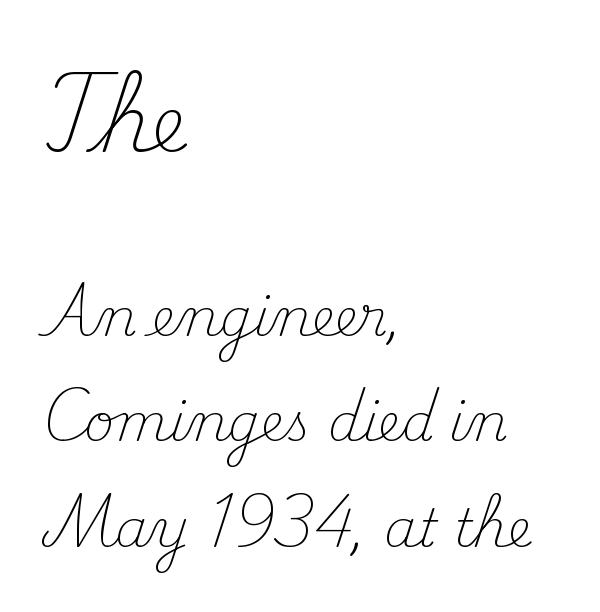
Q: Is the text bold? A: No.
Q: Is the text italic (slanted)? A: Yes.
Q: Is the typeface a serif or a sans-serif typeface? A: Serif.
Q: Is the text underlined? A: No.
Q: How is the paragraph aligned? A: Left-aligned.
Q: Is the spacing between letters normal or unusually wide? A: Normal.
Q: Is the spacing between lines tight, normal or loose? A: Loose.
Q: Which block of text is set in a larger size, the first (top) or the second (bottom)? A: The first (top) one.
Q: Width (condensed, normal, or wide)? A: Normal.
Q: Stroke contrast? A: Medium.
Q: x-height? A: Small.
Q: Monospaced? A: No.
